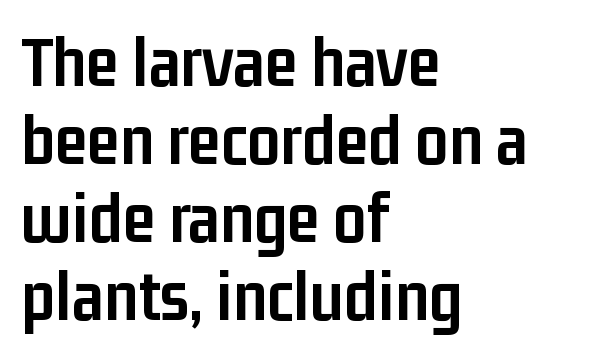
{"serif": "no", "italic": "no", "bold": "yes", "weight": "semibold", "width": "condensed", "stroke_contrast": "low", "x_height": "medium", "monospaced": "no", "underline": "no", "align": "left", "line_spacing": "tight", "line_spacing_ratio": 1.07, "letter_spacing": "normal", "letter_spacing_em": 0.0, "glyph_px": 73}
